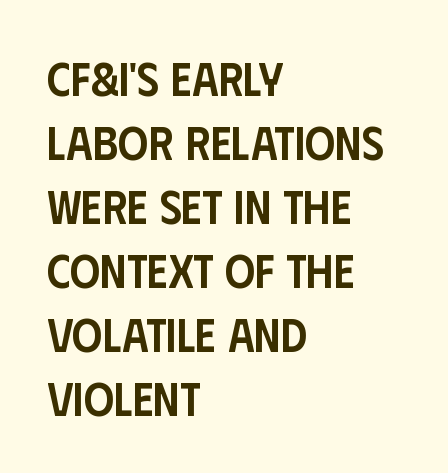
{"serif": "no", "italic": "no", "bold": "semi", "weight": "semibold", "width": "condensed", "stroke_contrast": "low", "x_height": "large", "monospaced": "no", "underline": "no", "align": "left", "line_spacing": "normal", "line_spacing_ratio": 1.36, "letter_spacing": "normal", "letter_spacing_em": 0.0, "glyph_px": 47}
